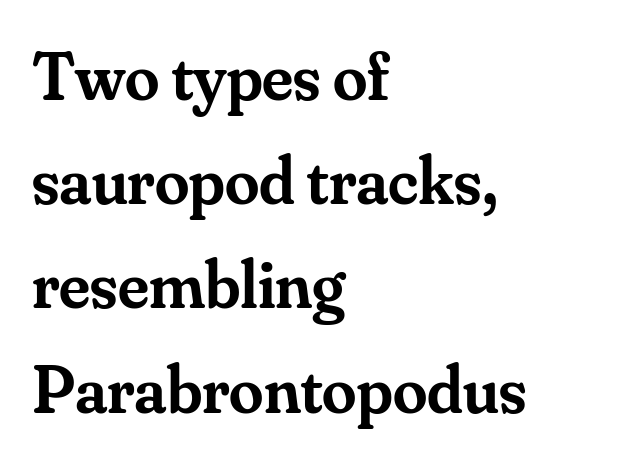
Do the letters lean? They stand straight. This sample has the flowing, uneven cadence of proportional lettering. Teacher's note: observe the even left margin — that is flush-left alignment. Yep, those are serifs on the letters. The gaps between neighbouring characters are ordinary and unremarkable. Vertical spacing — default.
